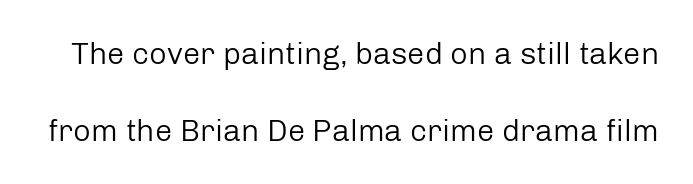
Regarding serifs, this sample does without them. Leading is clearly above the norm, producing a sparse column. The strokes carry an ordinary text weight at most. The face used here is rendered with its standard letterfit. Descender tails drop into unmarked territory. This sample has the flowing, uneven cadence of proportional lettering.
